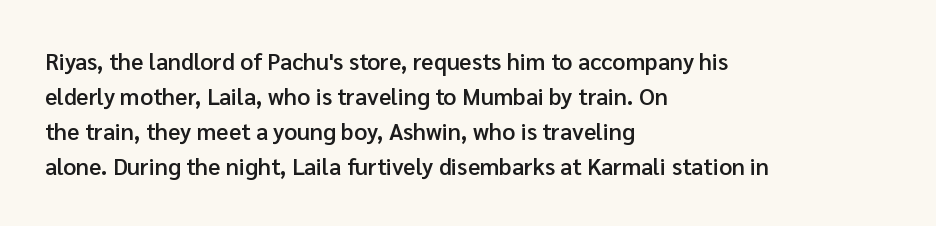
The image shows 23 px text type, upright; set left-aligned, normal line spacing (1.52x), normal letter spacing, not underlined.
